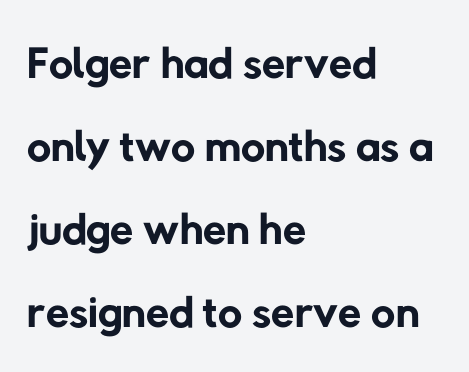
{"serif": "no", "bold": "no", "weight": "regular", "width": "normal", "stroke_contrast": "low", "x_height": "medium", "monospaced": "no", "underline": "no", "align": "left", "line_spacing_ratio": 1.24, "letter_spacing": "normal", "letter_spacing_em": 0.0, "glyph_px": 67}
